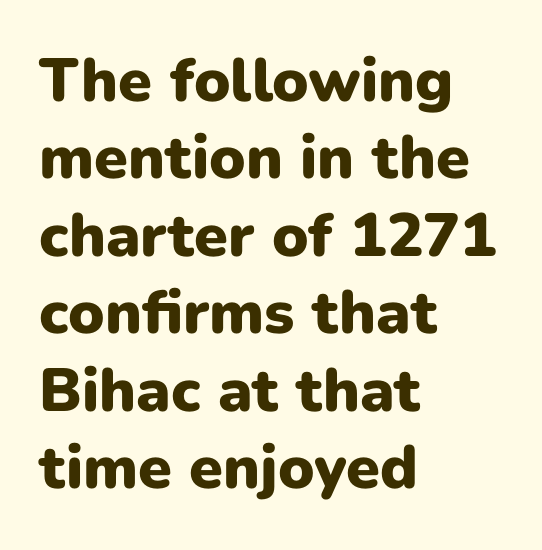
{"serif": "no", "italic": "no", "bold": "yes", "weight": "heavy", "width": "normal", "stroke_contrast": "low", "x_height": "medium", "monospaced": "no", "underline": "no", "align": "left", "line_spacing": "normal", "line_spacing_ratio": 1.27, "letter_spacing": "normal", "letter_spacing_em": 0.0, "glyph_px": 61}
